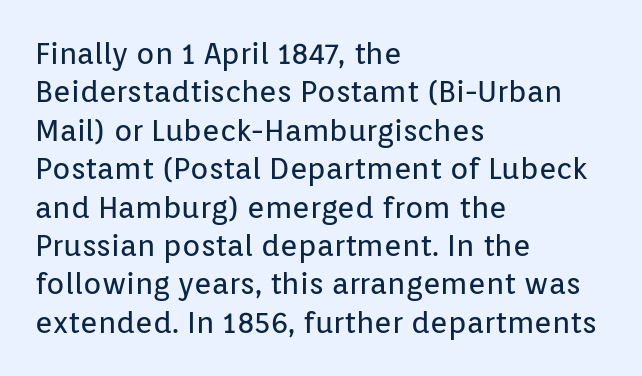
{"serif": "no", "italic": "no", "bold": "no", "weight": "regular", "width": "normal", "stroke_contrast": "low", "x_height": "medium", "monospaced": "no", "underline": "no", "align": "left", "line_spacing": "normal", "line_spacing_ratio": 1.28, "letter_spacing": "normal", "letter_spacing_em": 0.0, "glyph_px": 30}
